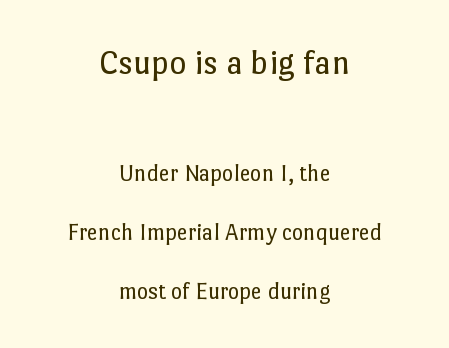
Q: Is the text bold? A: No.
Q: Is the text italic (slanted)? A: No, it is upright.
Q: Is the text underlined? A: No.
Q: How is the paragraph aligned? A: Centered.
Q: Is the spacing between letters normal or unusually wide? A: Normal.
Q: Is the spacing between lines tight, normal or loose? A: Loose.
Q: Which block of text is set in a larger size, the first (top) or the second (bottom)? A: The first (top) one.
Q: Width (condensed, normal, or wide)? A: Normal.
Q: Stroke contrast? A: Low.
Q: x-height? A: Medium.
Q: Monospaced? A: No.
